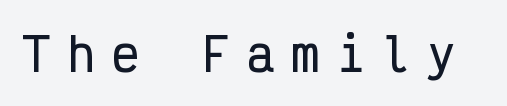
Inter-character spacing is expanded well beyond the font's built-in metrics. Serif or sans? Sans — the stroke terminals are bare. The zone under the glyphs is completely vacant. This sample has the even, mechanical cadence of fixed-width lettering. It's the straight-up-and-down kind of type.
